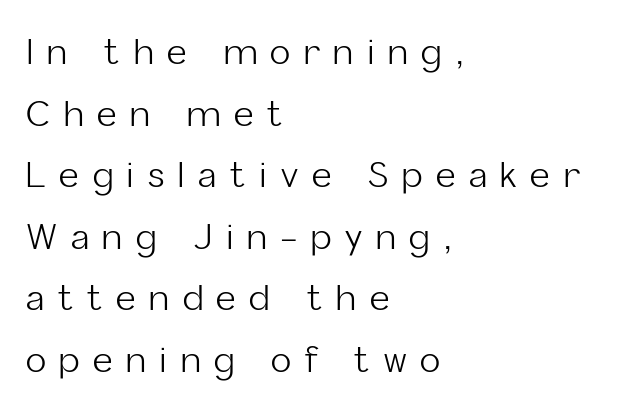
These lines are rendered in a variable-pitch font. The typeface chosen for these lines omits serifs. Every character sits straight up, as roman type does. The strokes are not fattened; the text isn't bold. Each line starts at the same left margin while the right side varies. Students, note that the glyphs here are deliberately spaced far apart.
